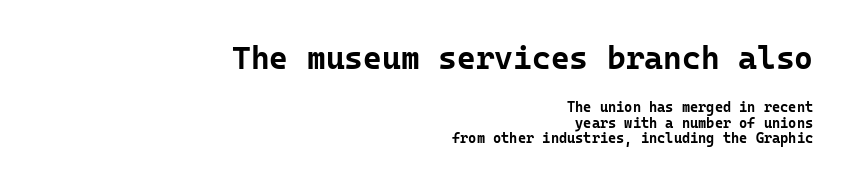
The image shows 32 px bold sans-serif type, upright, monospaced; set right-aligned, tight line spacing (1.09x), normal letter spacing, not underlined; the first (top) block is 2.29x larger; low stroke contrast and a medium x-height.
